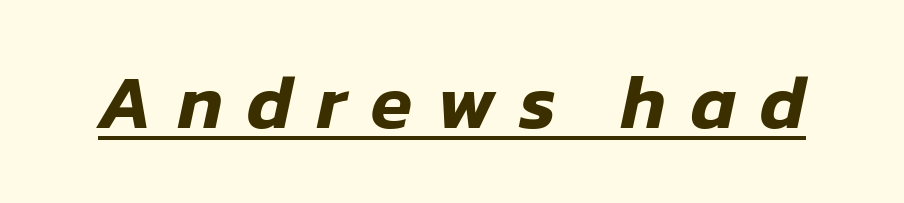
Q: Is the text italic (slanted)? A: Yes, it leans right by about 12 degrees.
Q: Is the text underlined? A: Yes.
Q: Is the spacing between letters normal or unusually wide? A: Unusually wide.
Q: Width (condensed, normal, or wide)? A: Normal.
Q: Stroke contrast? A: Low.
Q: x-height? A: Medium.
Q: Monospaced? A: No.
